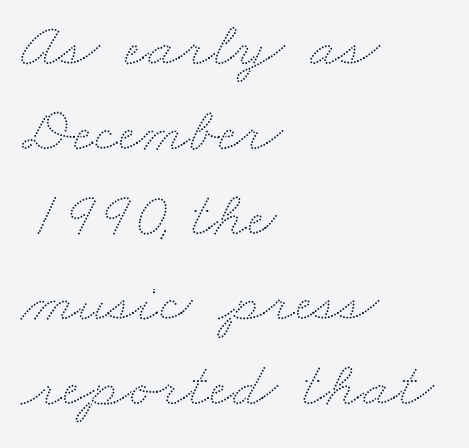
The rendering uses a moderate line-height, typical for paragraphs. Leftover space on each line is placed entirely after the last word. The rendering uses natural spacing where letterforms have individual widths. Students, note that the glyphs here touch the page at normal intervals.
